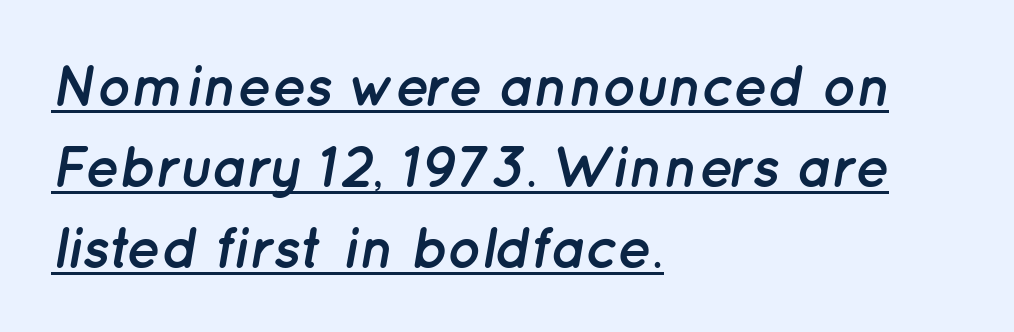
These lines are rendered in a variable-pitch font. The typography opts for an oblique posture over an upright one. Somebody hit Ctrl+U on this one — the words are underlined. Its strokes are broad and dark, the hallmark of bold type.
